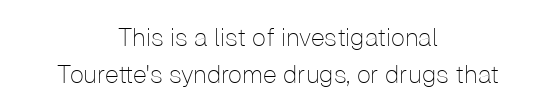
{"italic": "no", "bold": "no", "underline": "no", "align": "center", "line_spacing": "normal", "line_spacing_ratio": 1.48, "letter_spacing": "normal", "letter_spacing_em": 0.0, "glyph_px": 25}
